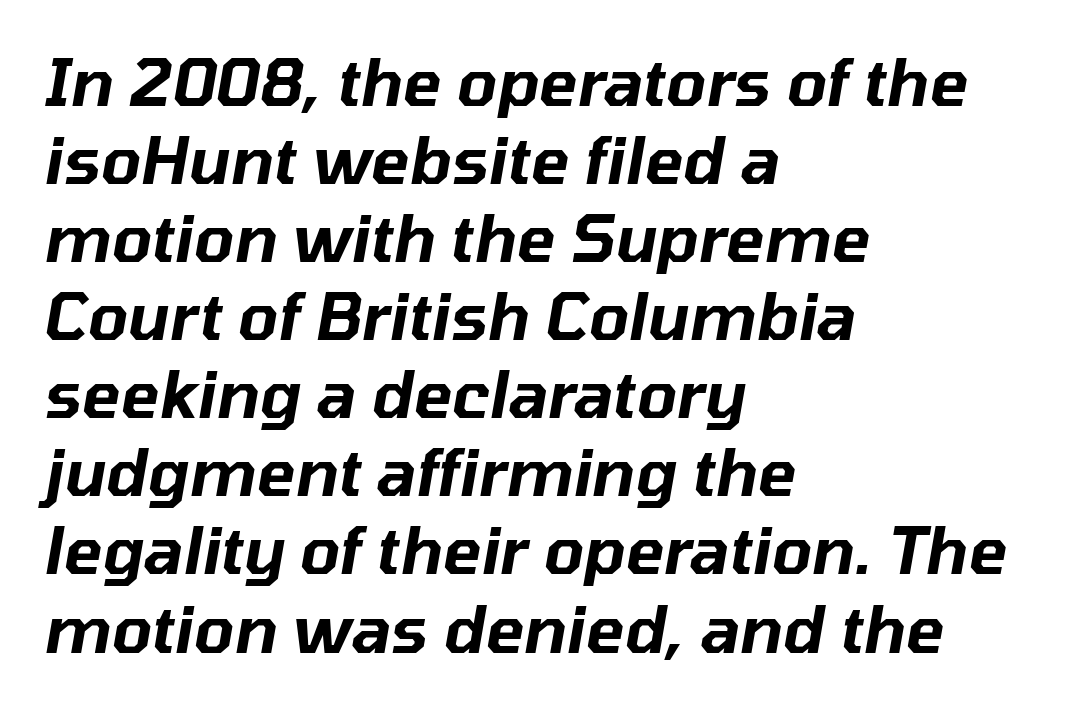
{"italic": "yes", "lean": "right", "slant_degrees": 10, "width": "normal", "stroke_contrast": "low", "x_height": "medium", "monospaced": "no", "underline": "no", "align": "left", "line_spacing_ratio": 1.22, "letter_spacing": "normal", "letter_spacing_em": 0.0, "glyph_px": 64}
